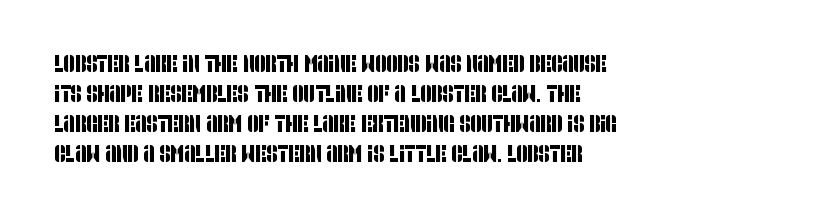
{"underline": "no", "align": "left", "line_spacing": "normal", "line_spacing_ratio": 1.25, "letter_spacing": "normal", "letter_spacing_em": 0.0, "glyph_px": 24}
